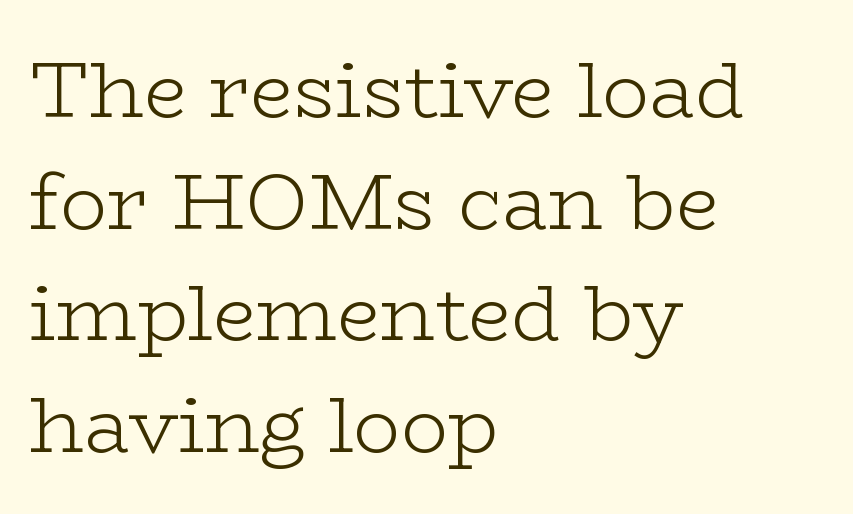
The image shows 78 px light, wide serif type, upright; set left-aligned, normal line spacing (1.43x), normal letter spacing, not underlined; low stroke contrast and a medium x-height.
